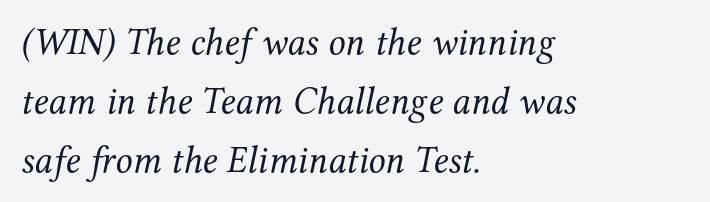
Q: Is the text bold? A: No.
Q: Is the text italic (slanted)? A: Yes, it leans right by about 12 degrees.
Q: Is the typeface a serif or a sans-serif typeface? A: Serif.
Q: Is the text underlined? A: No.
Q: How is the paragraph aligned? A: Left-aligned.
Q: Is the spacing between letters normal or unusually wide? A: Normal.
Q: Is the spacing between lines tight, normal or loose? A: Normal.
Q: Width (condensed, normal, or wide)? A: Normal.
Q: Stroke contrast? A: Medium.
Q: x-height? A: Medium.
Q: Monospaced? A: No.
